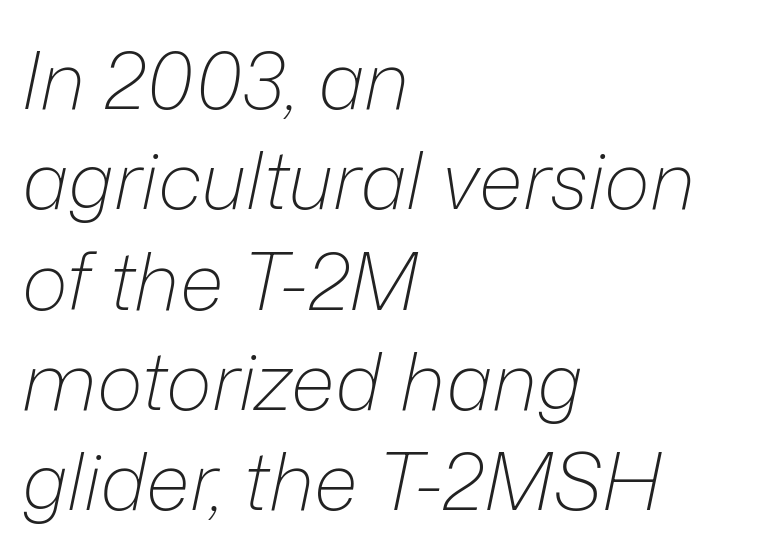
The passage is arranged the way most books set body copy — flush left. Whoever set this chose a conventional vertical rhythm. Every character sits at an angle, as italics do. The area under the type is left untouched. Weight class: somewhere from thin through regular.
